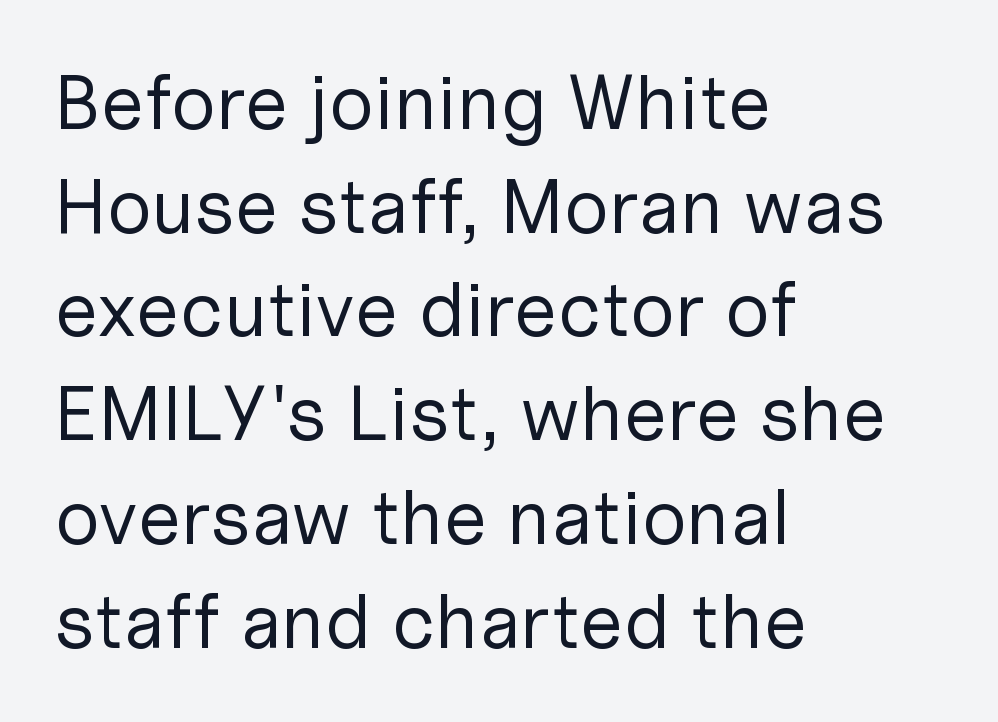
{"serif": "no", "italic": "no", "bold": "no", "weight": "regular", "width": "normal", "stroke_contrast": "low", "x_height": "medium", "monospaced": "no", "underline": "no", "align": "left", "line_spacing": "normal", "line_spacing_ratio": 1.33, "letter_spacing": "normal", "letter_spacing_em": 0.0, "glyph_px": 78}
